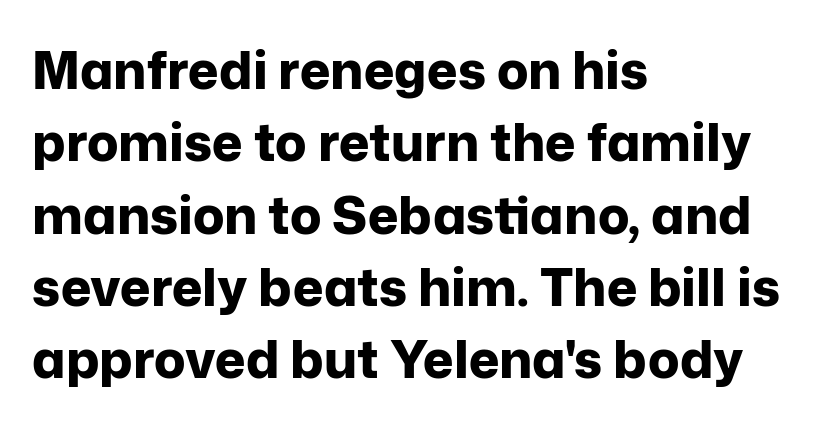
Q: Is the text bold? A: Yes.
Q: Is the text italic (slanted)? A: No, it is upright.
Q: Is the typeface a serif or a sans-serif typeface? A: Sans-serif.
Q: Is the text underlined? A: No.
Q: How is the paragraph aligned? A: Left-aligned.
Q: Is the spacing between letters normal or unusually wide? A: Normal.
Q: Is the spacing between lines tight, normal or loose? A: Normal.
Q: Width (condensed, normal, or wide)? A: Normal.
Q: Stroke contrast? A: Low.
Q: x-height? A: Medium.
Q: Monospaced? A: No.
